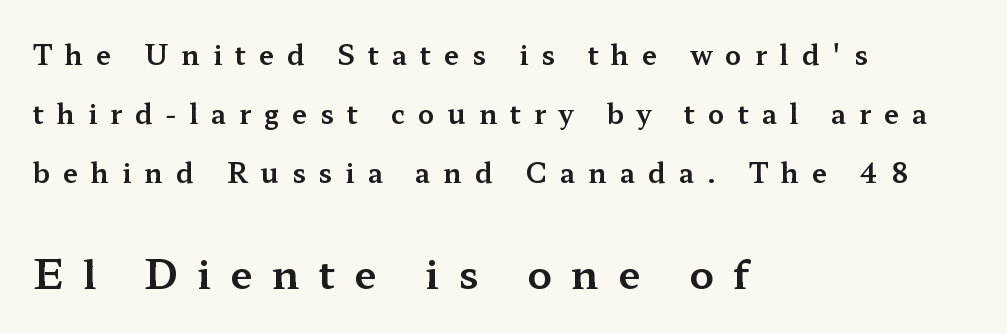
{"serif": "yes", "italic": "no", "width": "wide", "stroke_contrast": "medium", "x_height": "medium", "monospaced": "no", "underline": "no", "align": "left", "line_spacing": "loose", "line_spacing_ratio": 2.18, "letter_spacing": "wide", "letter_spacing_em": 0.48, "larger_block": "second", "size_ratio": 1.48, "glyph_px": 40}
